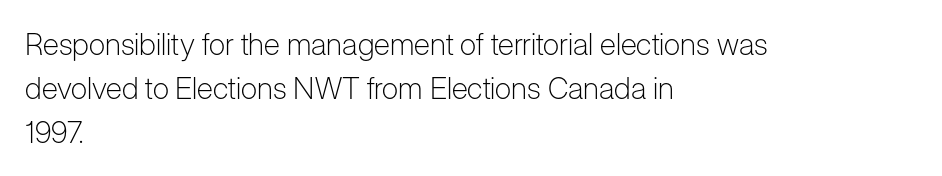
Q: Is the text bold? A: No.
Q: Is the text italic (slanted)? A: No, it is upright.
Q: Is the typeface a serif or a sans-serif typeface? A: Sans-serif.
Q: Is the text underlined? A: No.
Q: How is the paragraph aligned? A: Left-aligned.
Q: Is the spacing between letters normal or unusually wide? A: Normal.
Q: Is the spacing between lines tight, normal or loose? A: Normal.
Q: Width (condensed, normal, or wide)? A: Normal.
Q: Stroke contrast? A: Low.
Q: x-height? A: Medium.
Q: Monospaced? A: No.
